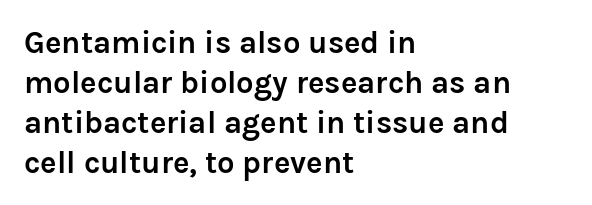
The image shows 31 px semibold sans-serif type, upright; set left-aligned, normal line spacing (1.29x), normal letter spacing, not underlined; low stroke contrast and a medium x-height.
